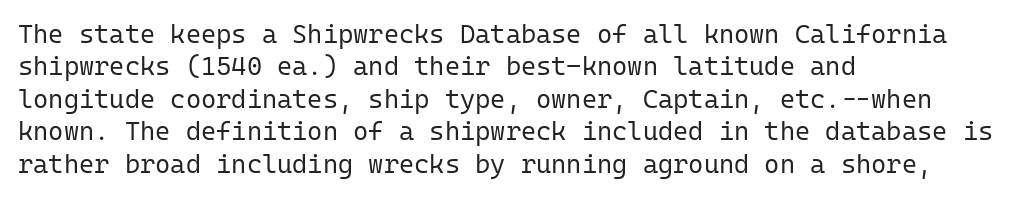
The image shows 26 px text type, upright; set left-aligned, normal line spacing (1.25x), normal letter spacing, not underlined.
